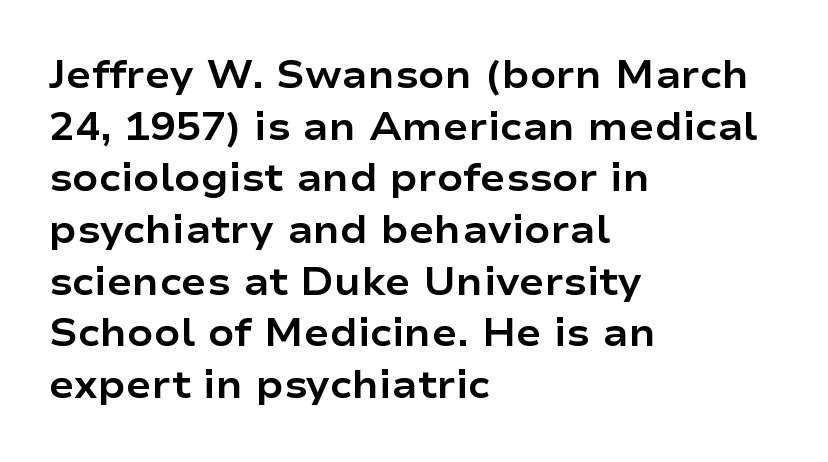
{"serif": "no", "italic": "no", "bold": "yes", "weight": "bold", "width": "wide", "stroke_contrast": "low", "x_height": "medium", "monospaced": "no", "underline": "no", "align": "left", "line_spacing": "normal", "line_spacing_ratio": 1.36, "letter_spacing": "normal", "letter_spacing_em": 0.0, "glyph_px": 38}
